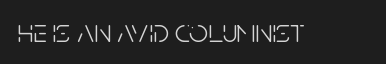
{"serif": "no", "italic": "no", "bold": "no", "weight": "light", "width": "condensed", "stroke_contrast": "low", "x_height": "large", "monospaced": "no", "underline": "no", "letter_spacing": "normal", "letter_spacing_em": 0.0, "glyph_px": 33}
